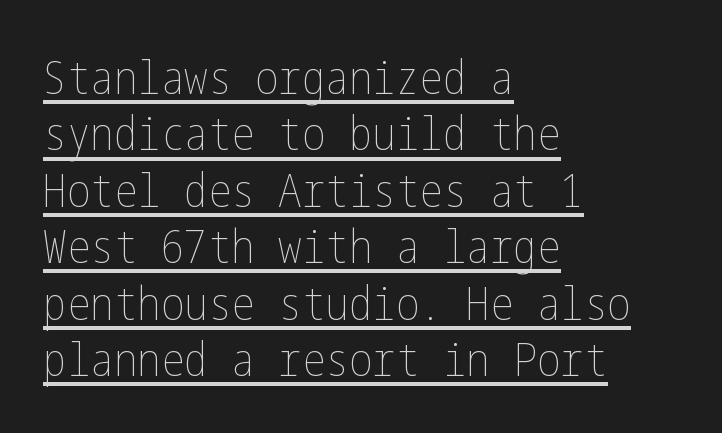
Notice how a bar underscores the lettering throughout. The face looks like a standard text weight, possibly lighter. Words appear dense and cohesive because spacing is normal. Unlike italic type, these characters show no tilt at all. A classic flush-left, rag-right setting is used for this passage.
